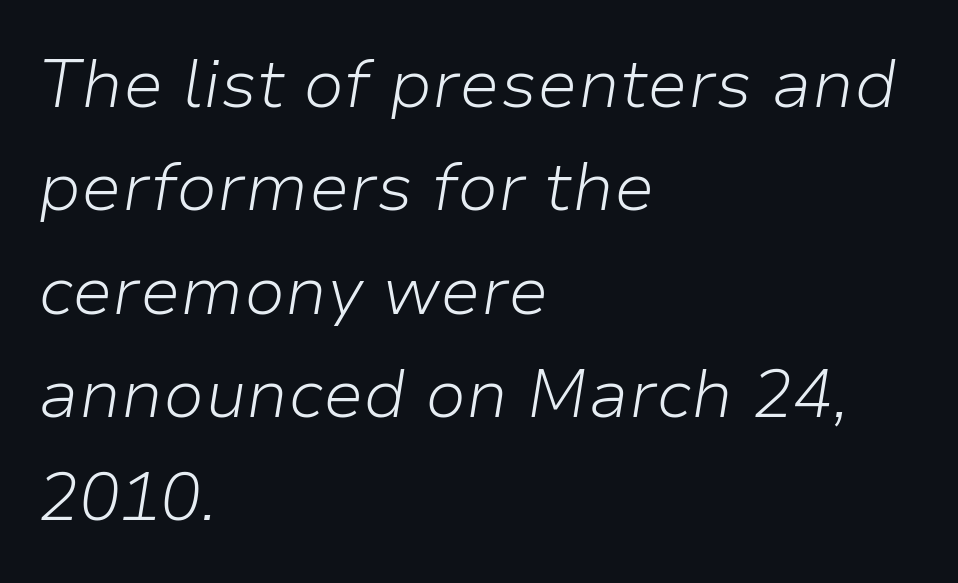
{"italic": "yes", "lean": "right", "slant_degrees": 9, "bold": "no", "weight": "light", "width": "normal", "stroke_contrast": "low", "x_height": "medium", "monospaced": "no", "underline": "no", "align": "left", "line_spacing": "normal", "line_spacing_ratio": 1.52, "letter_spacing": "normal", "letter_spacing_em": 0.0, "glyph_px": 68}
